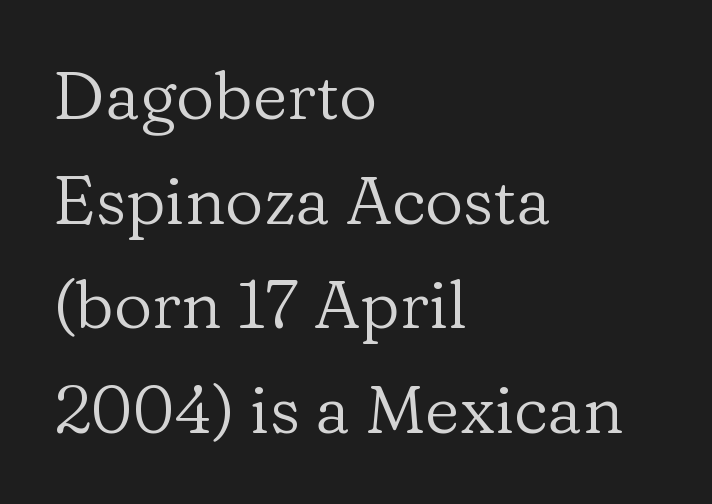
No italicization has been applied; the sample stays upright. Honestly, the letter spacing is just normal — you wouldn't notice it. A quiet, ordinary-to-light weight characterises the typeface. Underlining? Definitely not there. These lines are rendered in a variable-pitch font. Alignment: flush left.
